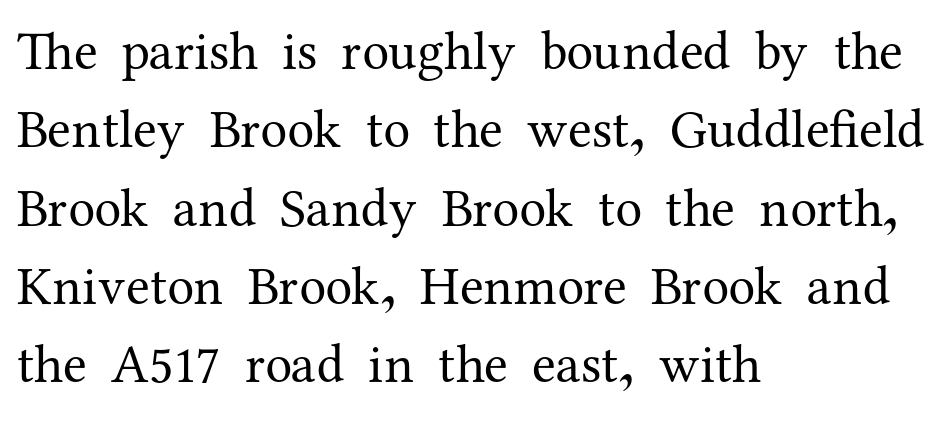
Q: Is the text bold? A: No.
Q: Is the text italic (slanted)? A: No, it is upright.
Q: Is the typeface a serif or a sans-serif typeface? A: Serif.
Q: Is the text underlined? A: No.
Q: How is the paragraph aligned? A: Left-aligned.
Q: Is the spacing between letters normal or unusually wide? A: Normal.
Q: Is the spacing between lines tight, normal or loose? A: Normal.
Q: Width (condensed, normal, or wide)? A: Normal.
Q: Stroke contrast? A: Medium.
Q: x-height? A: Medium.
Q: Monospaced? A: No.
